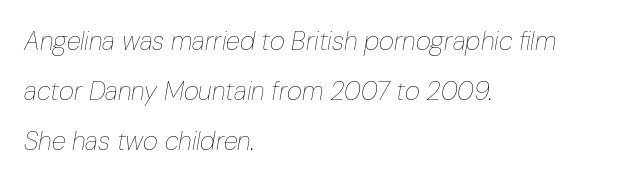
Does the leading feel generous? Absolutely, it's lavish. The typeface has the unassuming heft of standard copy or less. The lines in this sample share a left origin and differ only in where they stop. It's the slanting kind of type. Just letters on the line, the space beneath them empty. Characters follow at the spacing the type designer built in.
